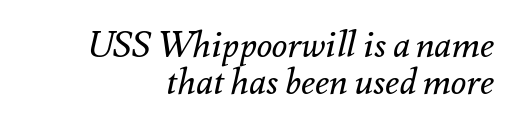
The image shows 36 px regular-weight type, italic (leaning right); set right-aligned, tight line spacing (1.04x), normal letter spacing, not underlined; medium stroke contrast and a small x-height.
